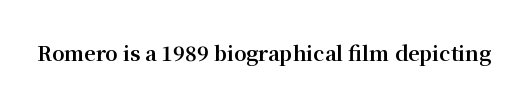
The image shows 20 px bold type, upright; set normal letter spacing, not underlined.
